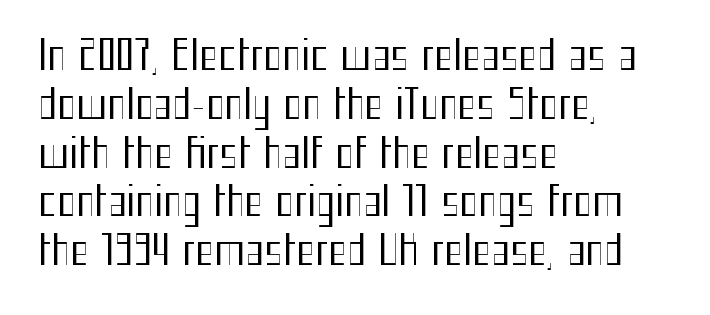
{"serif": "no", "italic": "no", "bold": "no", "weight": "regular", "width": "condensed", "stroke_contrast": "medium", "x_height": "medium", "monospaced": "no", "underline": "no", "align": "left", "line_spacing_ratio": 1.22, "letter_spacing": "normal", "letter_spacing_em": 0.0, "glyph_px": 40}
